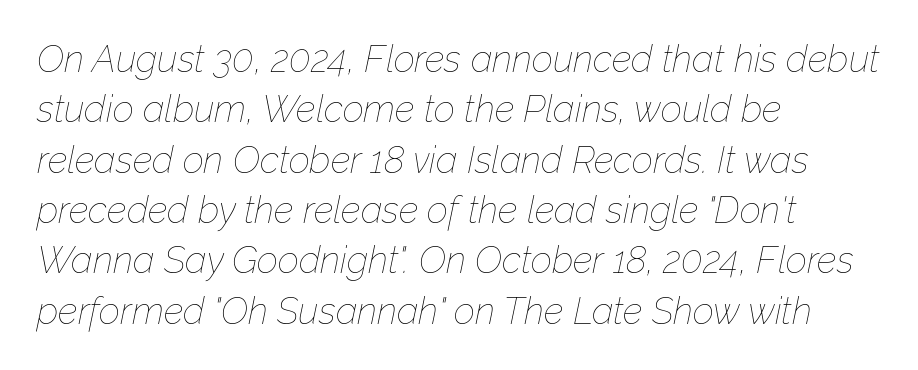
Q: Is the text bold? A: No.
Q: Is the text italic (slanted)? A: Yes, it leans right by about 12 degrees.
Q: Is the text underlined? A: No.
Q: How is the paragraph aligned? A: Left-aligned.
Q: Is the spacing between letters normal or unusually wide? A: Normal.
Q: Is the spacing between lines tight, normal or loose? A: Normal.
Q: Width (condensed, normal, or wide)? A: Normal.
Q: Stroke contrast? A: Low.
Q: x-height? A: Medium.
Q: Monospaced? A: No.
